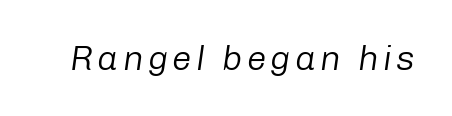
Q: Is the text bold? A: No.
Q: Is the text italic (slanted)? A: Yes, it leans right by about 8 degrees.
Q: Is the text underlined? A: No.
Q: Width (condensed, normal, or wide)? A: Normal.
Q: Stroke contrast? A: Low.
Q: x-height? A: Medium.
Q: Monospaced? A: No.
